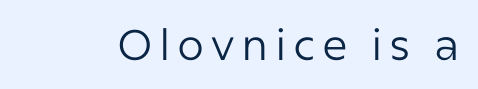
The image shows 43 px regular-weight sans-serif type, upright; set not underlined; low stroke contrast and a medium x-height.
